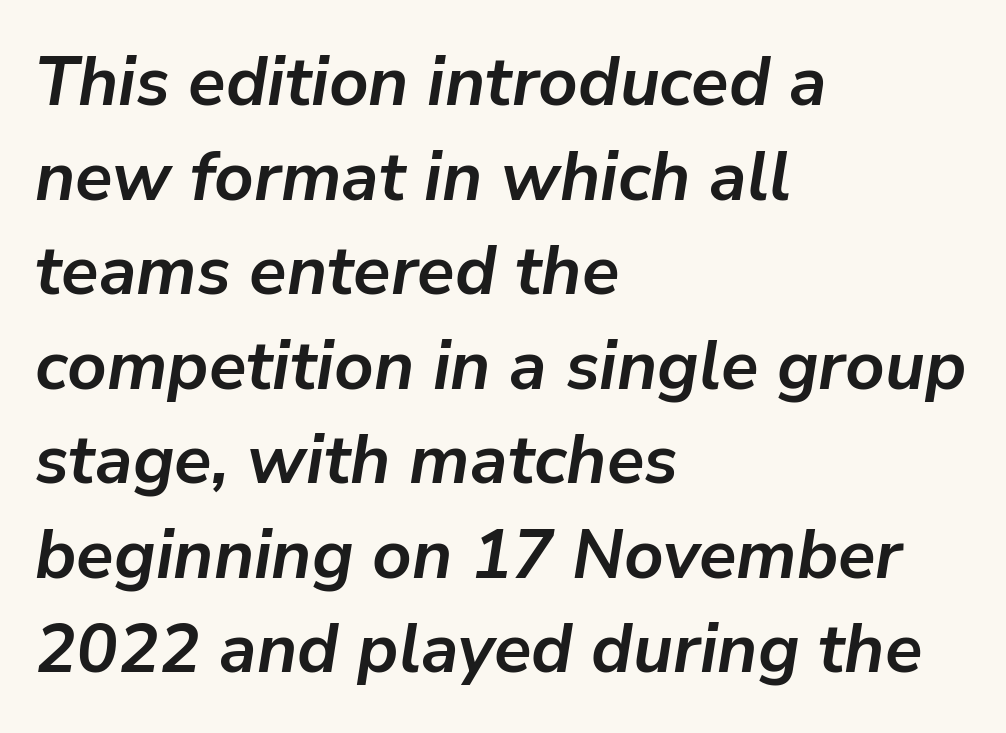
The image shows 69 px semibold type, italic (leaning right); set left-aligned, normal line spacing (1.37x), normal letter spacing, not underlined; low stroke contrast and a medium x-height.
